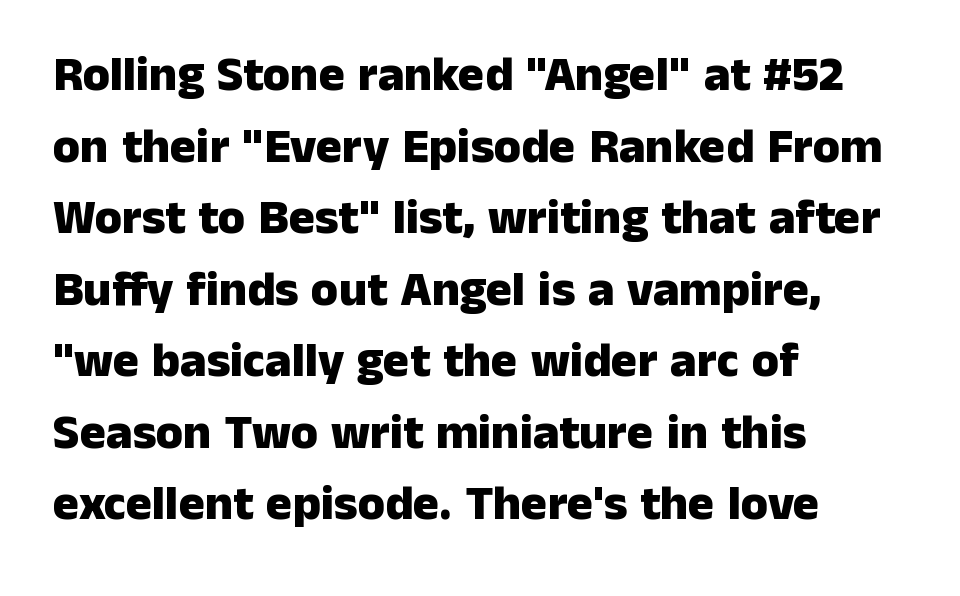
Q: Is the text bold? A: Yes.
Q: Is the text italic (slanted)? A: No, it is upright.
Q: Is the typeface a serif or a sans-serif typeface? A: Sans-serif.
Q: Is the text underlined? A: No.
Q: How is the paragraph aligned? A: Left-aligned.
Q: Is the spacing between letters normal or unusually wide? A: Normal.
Q: Is the spacing between lines tight, normal or loose? A: Normal.
Q: Width (condensed, normal, or wide)? A: Normal.
Q: Stroke contrast? A: Low.
Q: x-height? A: Medium.
Q: Monospaced? A: No.
